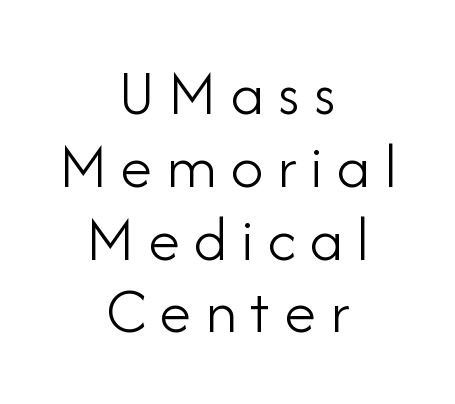
The image shows 65 px light sans-serif type, upright; set centered, tight line spacing (1.12x), unusually wide letter spacing (+0.21 em), not underlined; low stroke contrast and a small x-height.
